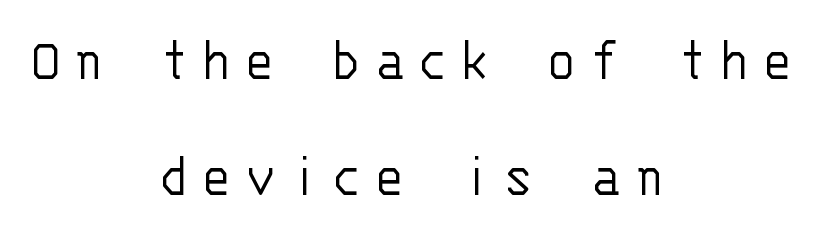
{"serif": "no", "italic": "no", "bold": "no", "weight": "light", "width": "normal", "stroke_contrast": "low", "x_height": "large", "monospaced": "yes", "underline": "no", "align": "center", "line_spacing_ratio": 1.87, "letter_spacing": "wide", "letter_spacing_em": 0.21, "glyph_px": 62}
